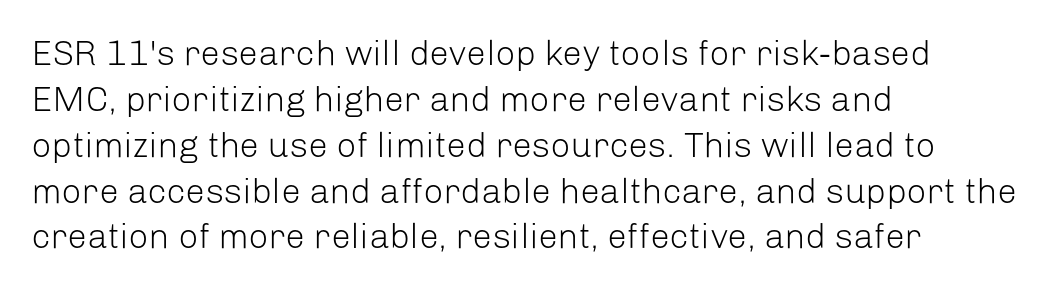
A roman cut, with each character standing at attention. The font family rendered here belongs to the sans-serif group. Here the designer chose a conventional face with non-uniform glyph widths. Honestly, there is no underline to notice here at all. Unbolded letterforms with no extra heft.
